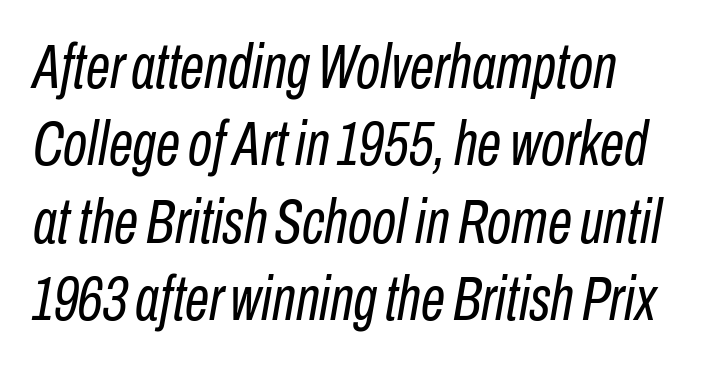
The image shows 62 px regular-weight, condensed type, italic (leaning right); set normal line spacing (1.25x), normal letter spacing, not underlined; low stroke contrast and a medium x-height.
